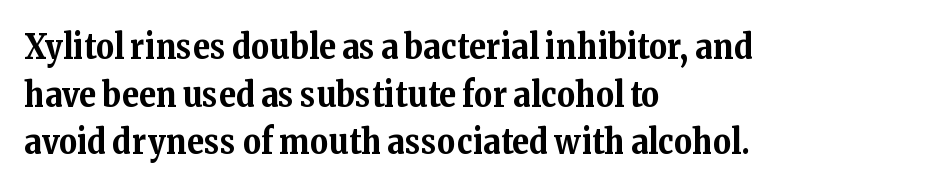
Quick note: interline space is typical. Looks like regular typesetting: each glyph gets only the width it needs. Leftover space on each line is placed entirely after the last word. Beneath every word, the page is bare. The passage shown is typeset with a serif family. Caption: standard tracking, unaltered.
